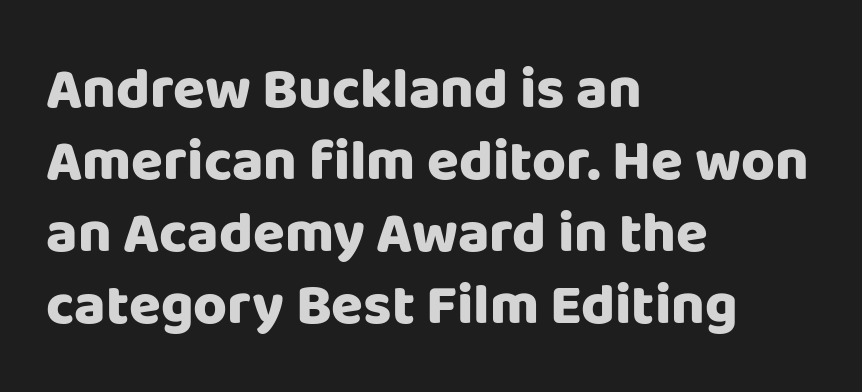
Q: Is the text bold? A: Yes.
Q: Is the text italic (slanted)? A: No, it is upright.
Q: Is the typeface a serif or a sans-serif typeface? A: Sans-serif.
Q: Is the text underlined? A: No.
Q: How is the paragraph aligned? A: Left-aligned.
Q: Is the spacing between letters normal or unusually wide? A: Normal.
Q: Width (condensed, normal, or wide)? A: Normal.
Q: Stroke contrast? A: Low.
Q: x-height? A: Large.
Q: Monospaced? A: No.
